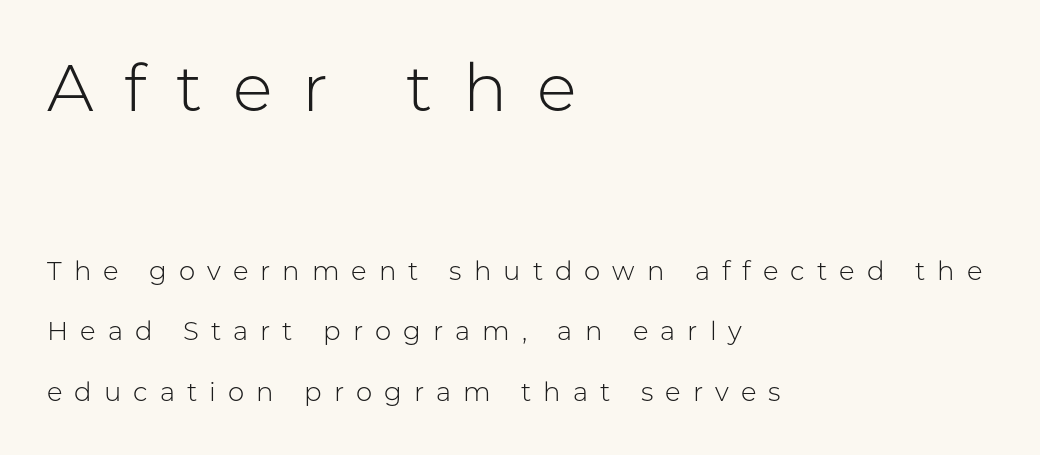
{"serif": "no", "italic": "no", "bold": "no", "weight": "light", "width": "normal", "stroke_contrast": "low", "x_height": "medium", "monospaced": "no", "underline": "no", "align": "left", "line_spacing": "loose", "line_spacing_ratio": 2.33, "letter_spacing": "wide", "letter_spacing_em": 0.46, "larger_block": "first", "size_ratio": 2.54, "glyph_px": 66}
